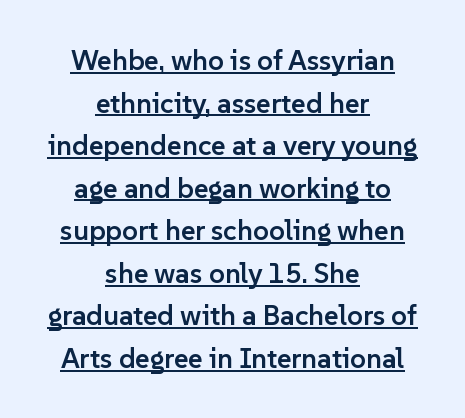
Q: Is the text bold? A: Semi-bold.
Q: Is the text italic (slanted)? A: No, it is upright.
Q: Is the typeface a serif or a sans-serif typeface? A: Sans-serif.
Q: Is the text underlined? A: Yes.
Q: How is the paragraph aligned? A: Centered.
Q: Is the spacing between letters normal or unusually wide? A: Normal.
Q: Is the spacing between lines tight, normal or loose? A: Normal.
Q: Width (condensed, normal, or wide)? A: Normal.
Q: Stroke contrast? A: Low.
Q: x-height? A: Medium.
Q: Monospaced? A: No.
